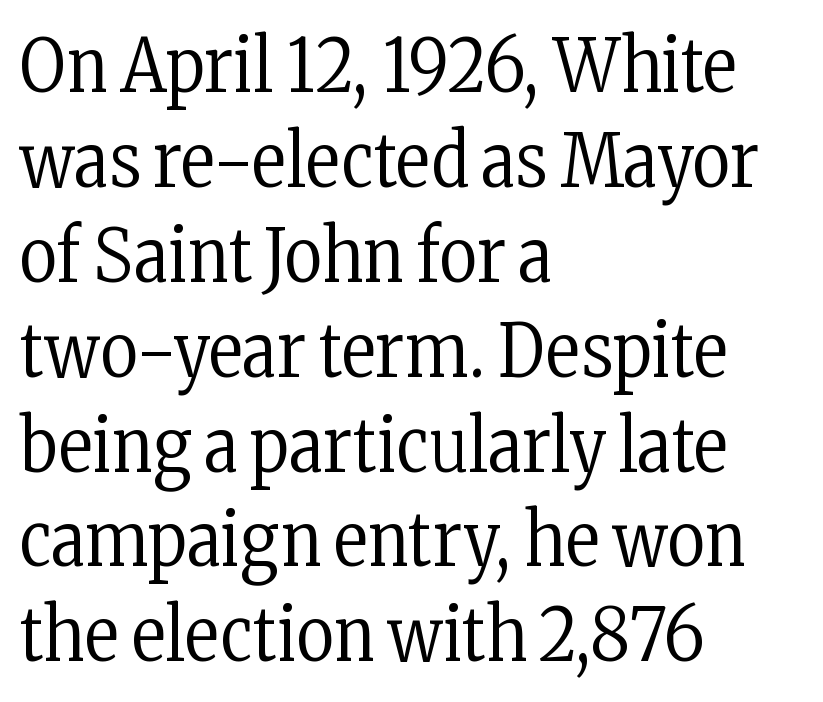
{"serif": "yes", "italic": "no", "bold": "no", "weight": "regular", "width": "condensed", "stroke_contrast": "low", "x_height": "medium", "monospaced": "no", "underline": "no", "align": "left", "line_spacing": "normal", "line_spacing_ratio": 1.3, "letter_spacing": "normal", "letter_spacing_em": 0.0, "glyph_px": 73}
